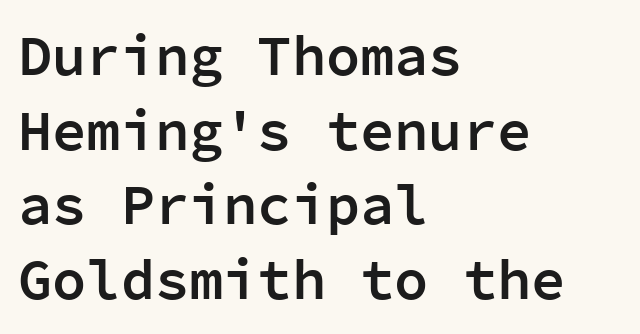
{"serif": "no", "italic": "no", "bold": "semi", "weight": "semibold", "width": "normal", "stroke_contrast": "low", "x_height": "medium", "monospaced": "yes", "underline": "no", "align": "left", "line_spacing": "normal", "line_spacing_ratio": 1.31, "letter_spacing": "normal", "letter_spacing_em": 0.0, "glyph_px": 57}
